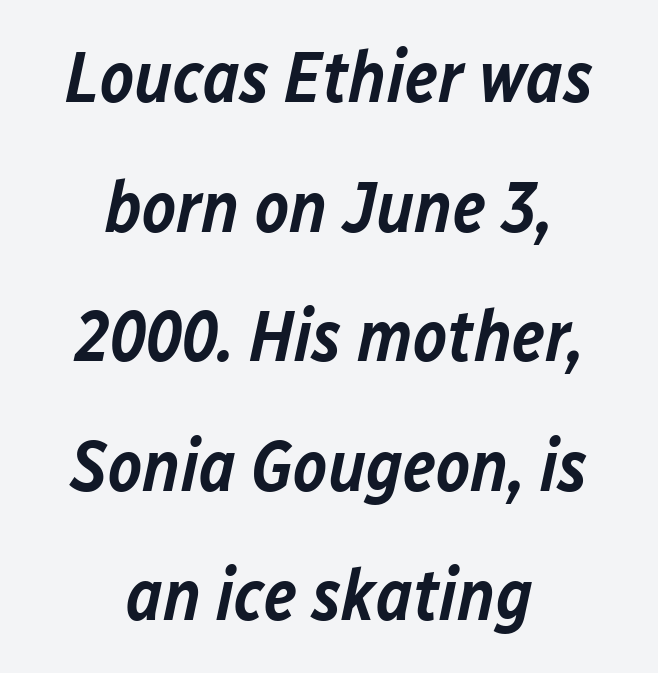
The image shows 72 px semibold type, italic (leaning right); set centered, line spacing 1.8x, normal letter spacing, not underlined; low stroke contrast and a medium x-height.
